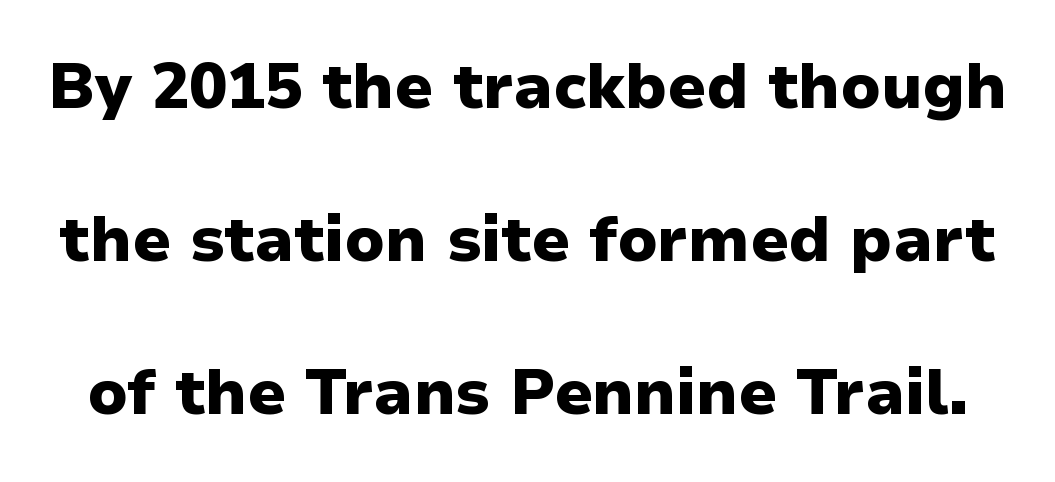
Q: Is the text bold? A: Yes.
Q: Is the text italic (slanted)? A: No, it is upright.
Q: Is the typeface a serif or a sans-serif typeface? A: Sans-serif.
Q: Is the text underlined? A: No.
Q: Is the spacing between letters normal or unusually wide? A: Normal.
Q: Is the spacing between lines tight, normal or loose? A: Loose.
Q: Width (condensed, normal, or wide)? A: Normal.
Q: Stroke contrast? A: Low.
Q: x-height? A: Medium.
Q: Monospaced? A: No.
